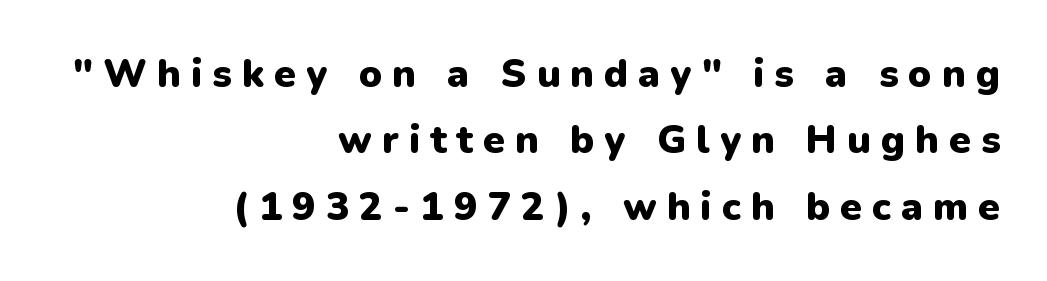
Q: Is the text bold? A: Yes.
Q: Is the text italic (slanted)? A: No, it is upright.
Q: Is the typeface a serif or a sans-serif typeface? A: Sans-serif.
Q: Is the text underlined? A: No.
Q: How is the paragraph aligned? A: Right-aligned.
Q: Is the spacing between letters normal or unusually wide? A: Unusually wide.
Q: Is the spacing between lines tight, normal or loose? A: Normal.
Q: Width (condensed, normal, or wide)? A: Normal.
Q: Stroke contrast? A: Low.
Q: x-height? A: Medium.
Q: Monospaced? A: No.
